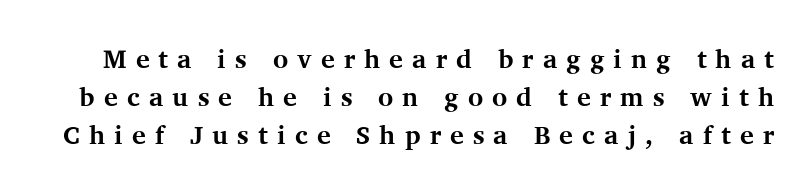
{"italic": "no", "bold": "yes", "underline": "no", "line_spacing": "normal", "line_spacing_ratio": 1.46, "letter_spacing": "wide", "letter_spacing_em": 0.35, "glyph_px": 26}
